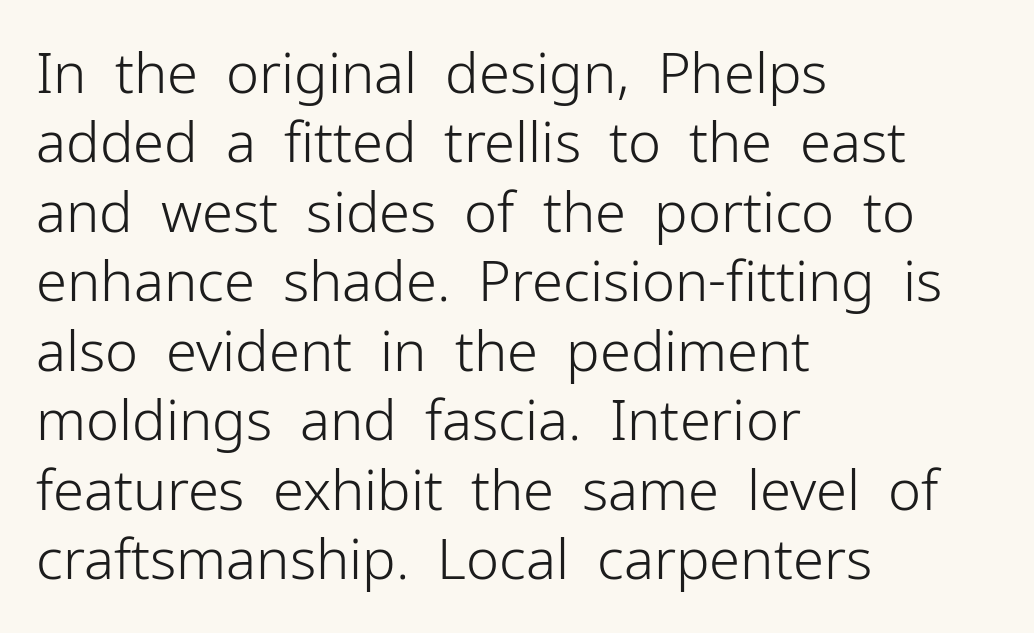
Weight: regular or lighter. Any mark beneath the type? The region is blank. Looks like regular typesetting: each glyph gets only the width it needs. Ascenders rise straight up at ninety degrees.
